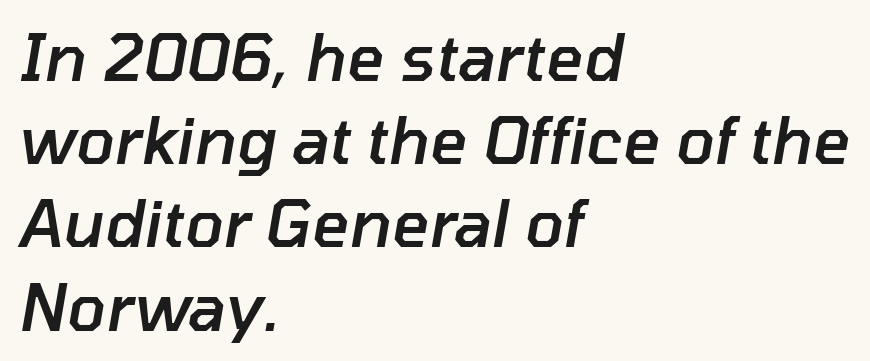
{"italic": "yes", "lean": "right", "slant_degrees": 10, "bold": "semi", "weight": "semibold", "width": "normal", "stroke_contrast": "low", "x_height": "medium", "monospaced": "no", "underline": "no", "align": "left", "line_spacing": "normal", "line_spacing_ratio": 1.3, "letter_spacing": "normal", "letter_spacing_em": 0.0, "glyph_px": 64}
